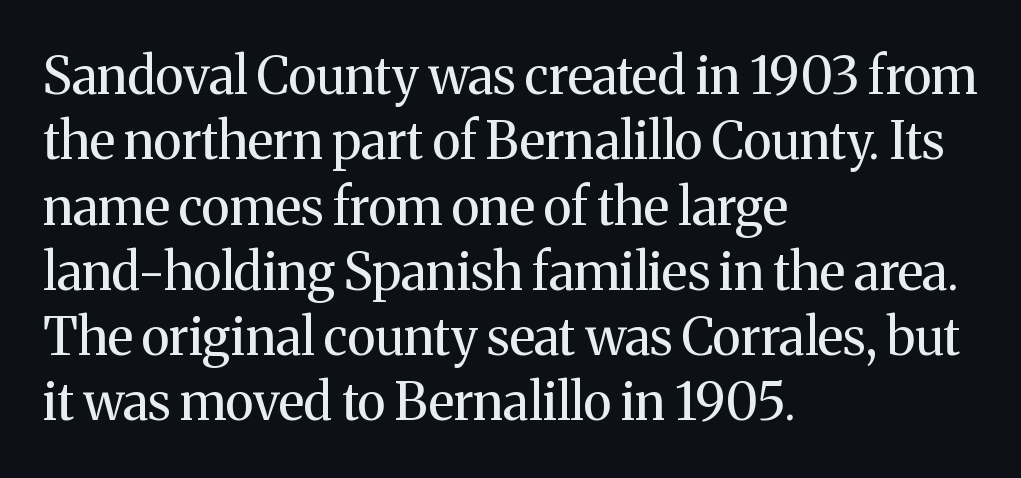
The image shows 51 px regular-weight serif type, upright; set left-aligned, normal line spacing (1.28x), normal letter spacing, not underlined; medium stroke contrast and a medium x-height.
